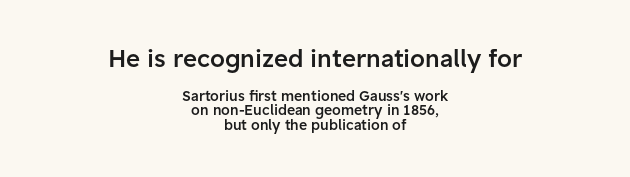
{"italic": "no", "bold": "semi", "underline": "no", "align": "center", "line_spacing": "tight", "line_spacing_ratio": 1.03, "letter_spacing": "normal", "letter_spacing_em": 0.0, "larger_block": "first", "size_ratio": 1.71, "glyph_px": 24}
